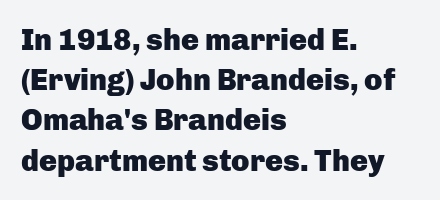
The image shows 30 px heavy sans-serif type, upright; set left-aligned, normal line spacing (1.34x), normal letter spacing, not underlined; low stroke contrast and a medium x-height.
